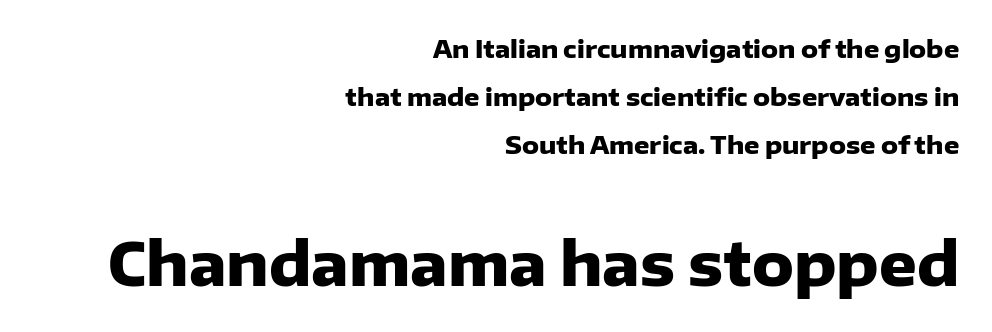
The image shows 59 px heavy sans-serif type, upright; set right-aligned, loose line spacing (2.01x), normal letter spacing, not underlined; the second (bottom) block is 2.46x larger; low stroke contrast and a medium x-height.
